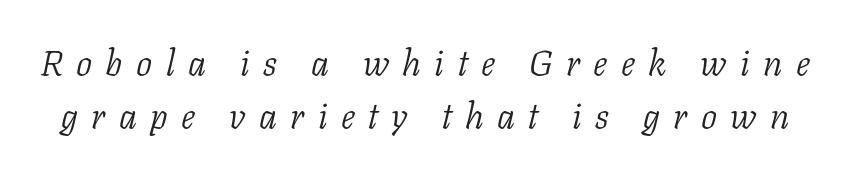
Q: Is the text bold? A: No.
Q: Is the text italic (slanted)? A: Yes, it leans right by about 11 degrees.
Q: Is the typeface a serif or a sans-serif typeface? A: Serif.
Q: Is the text underlined? A: No.
Q: Is the spacing between letters normal or unusually wide? A: Unusually wide.
Q: Is the spacing between lines tight, normal or loose? A: Normal.
Q: Width (condensed, normal, or wide)? A: Normal.
Q: Stroke contrast? A: Low.
Q: x-height? A: Medium.
Q: Monospaced? A: No.
